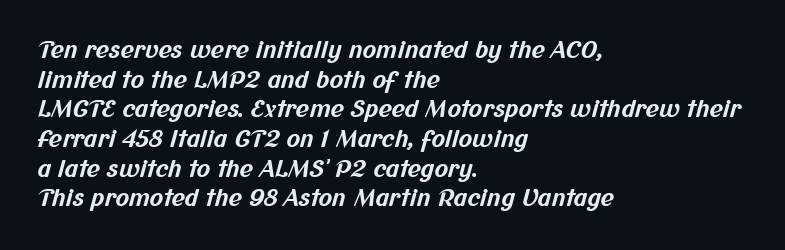
{"bold": "yes", "underline": "no", "align": "left", "line_spacing": "normal", "line_spacing_ratio": 1.29, "letter_spacing": "normal", "letter_spacing_em": 0.0, "glyph_px": 23}
